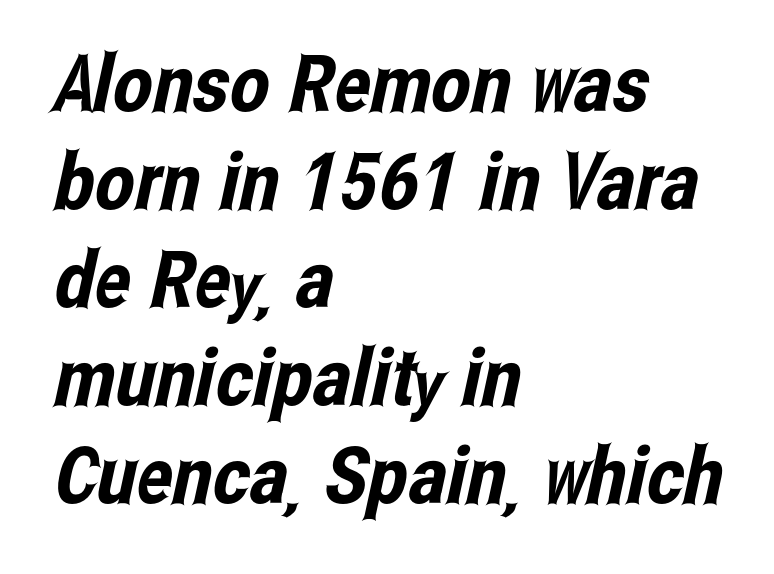
{"serif": "no", "width": "condensed", "stroke_contrast": "low", "x_height": "medium", "monospaced": "no", "underline": "no", "align": "left", "line_spacing_ratio": 1.24, "letter_spacing": "normal", "letter_spacing_em": 0.0, "glyph_px": 79}
